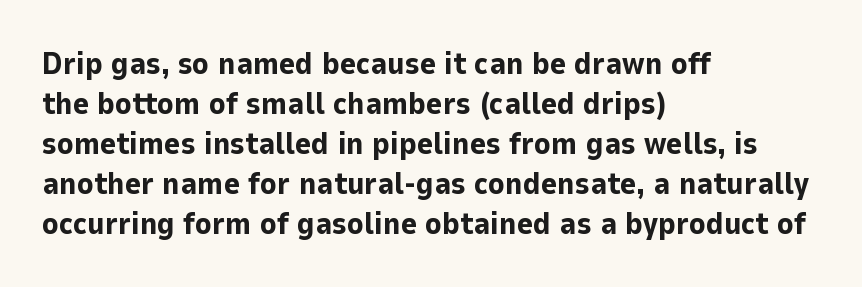
{"serif": "no", "italic": "no", "bold": "yes", "weight": "bold", "width": "normal", "stroke_contrast": "low", "x_height": "medium", "monospaced": "no", "underline": "no", "align": "left", "line_spacing": "normal", "line_spacing_ratio": 1.29, "letter_spacing": "normal", "letter_spacing_em": 0.0, "glyph_px": 31}
